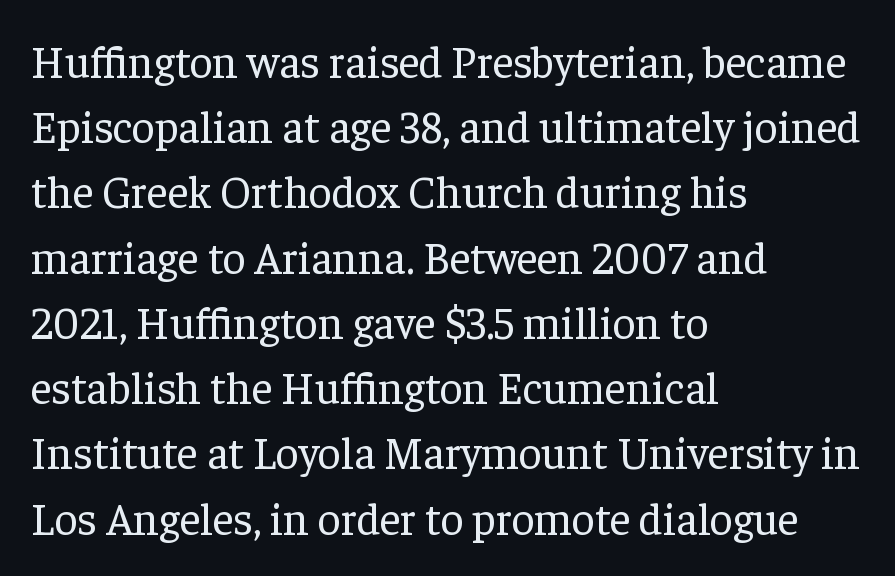
The font is comparable to plain body text, perhaps lighter. The letters carry serifs — small finishing strokes at the ends of their stems. A classic flush-left, rag-right setting is used for this passage. Here the designer chose a conventional face with non-uniform glyph widths.
